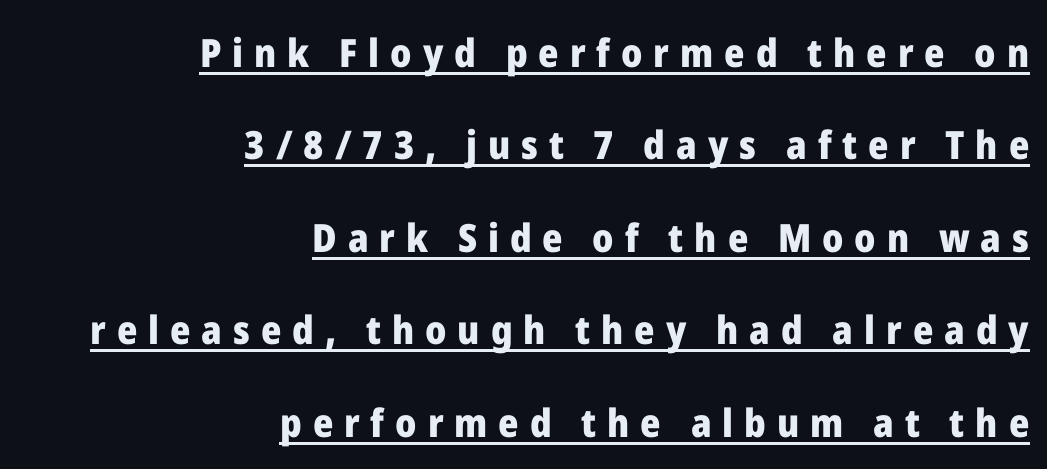
Q: Is the text bold? A: Yes.
Q: Is the text italic (slanted)? A: No, it is upright.
Q: Is the typeface a serif or a sans-serif typeface? A: Sans-serif.
Q: Is the text underlined? A: Yes.
Q: How is the paragraph aligned? A: Right-aligned.
Q: Is the spacing between letters normal or unusually wide? A: Unusually wide.
Q: Is the spacing between lines tight, normal or loose? A: Loose.
Q: Width (condensed, normal, or wide)? A: Normal.
Q: Stroke contrast? A: Low.
Q: x-height? A: Medium.
Q: Monospaced? A: No.
